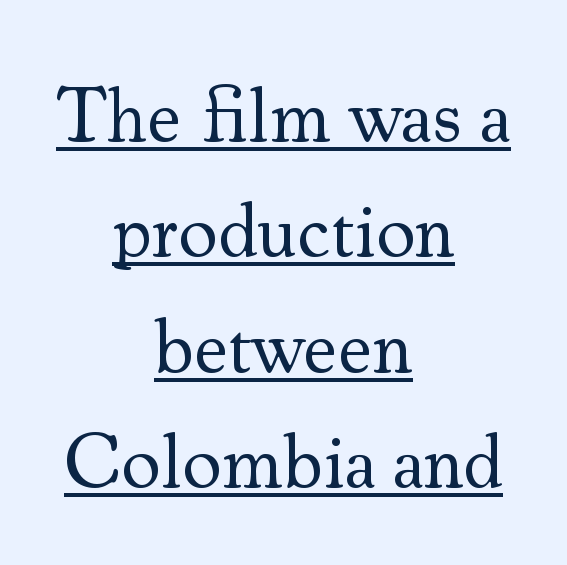
Q: Is the text bold? A: No.
Q: Is the text italic (slanted)? A: No, it is upright.
Q: Is the typeface a serif or a sans-serif typeface? A: Serif.
Q: Is the text underlined? A: Yes.
Q: How is the paragraph aligned? A: Centered.
Q: Is the spacing between letters normal or unusually wide? A: Normal.
Q: Is the spacing between lines tight, normal or loose? A: Normal.
Q: Width (condensed, normal, or wide)? A: Normal.
Q: Stroke contrast? A: Medium.
Q: x-height? A: Small.
Q: Monospaced? A: No.
